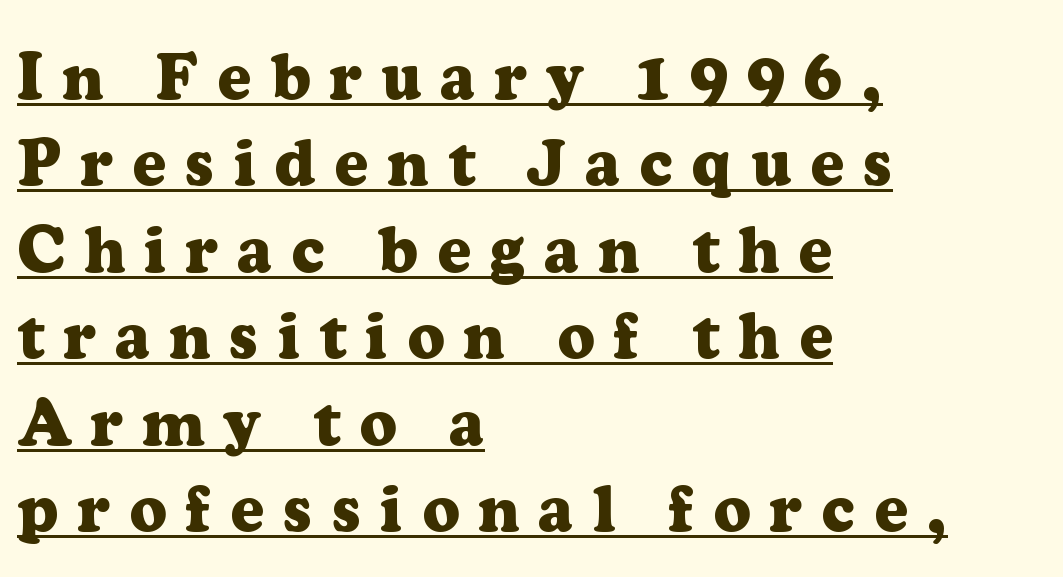
The image shows 65 px heavy serif type, upright; set left-aligned, normal line spacing (1.33x), unusually wide letter spacing (+0.29 em), underlined; low stroke contrast and a medium x-height.
